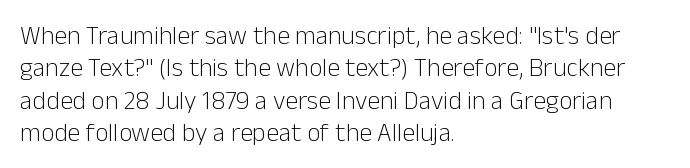
The image shows 26 px text type, upright; set left-aligned, normal line spacing (1.25x), normal letter spacing, not underlined.
